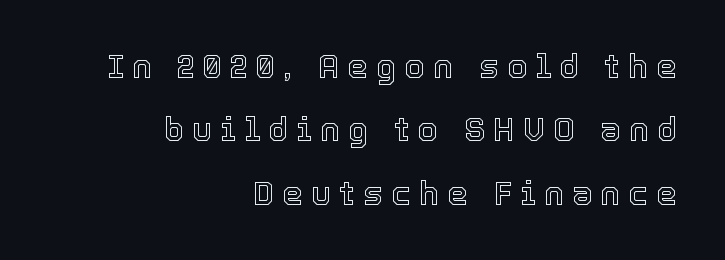
Q: Is the text italic (slanted)? A: No, it is upright.
Q: Is the text underlined? A: No.
Q: How is the paragraph aligned? A: Right-aligned.
Q: Is the spacing between letters normal or unusually wide? A: Unusually wide.
Q: Is the spacing between lines tight, normal or loose? A: Loose.
Q: Width (condensed, normal, or wide)? A: Normal.
Q: x-height? A: Medium.
Q: Monospaced? A: No.
